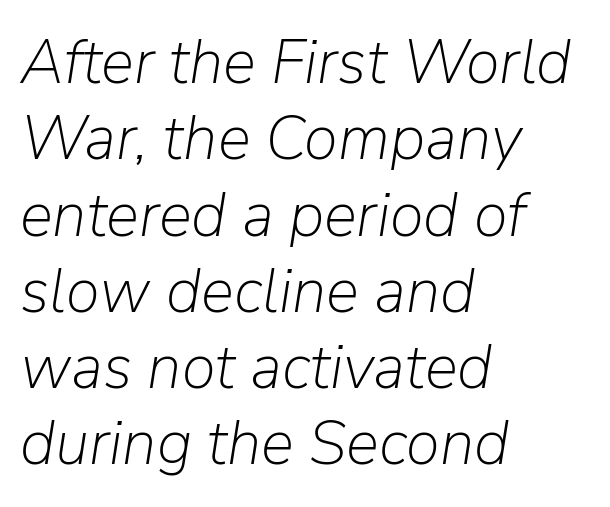
The image shows 62 px light type, italic (leaning right); set left-aligned, line spacing 1.23x, normal letter spacing, not underlined; low stroke contrast and a medium x-height.
